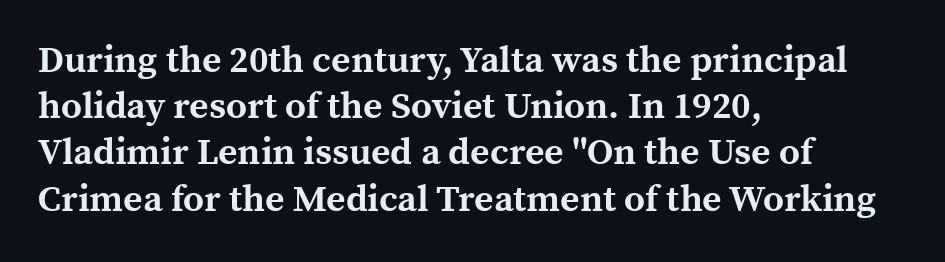
Layout note: lines flush left. The passage shown is typeset with a serif family. Quick note: not italic, upright. Any mark beneath the type? The region is blank. Letter spacing: default. You'd pick this weight for a headline — it's a proper bold.
